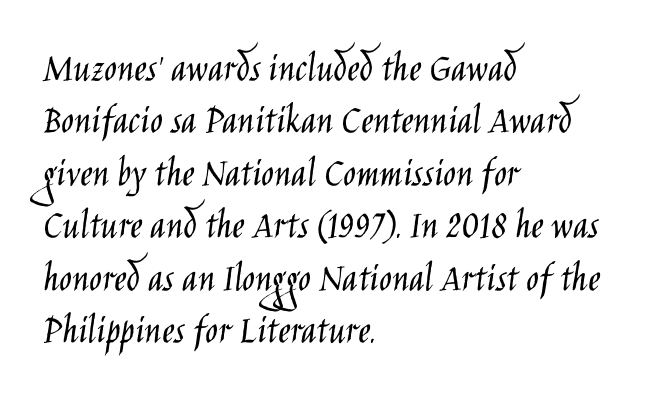
The image shows 42 px light, condensed sans-serif type; set left-aligned, normal line spacing (1.25x), normal letter spacing, not underlined; low stroke contrast and a large x-height.
